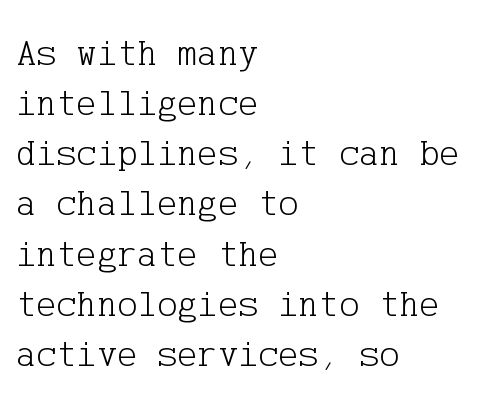
A light-to-regular cut is what we see here. This sample uses a serif face. Baseline-to-baseline distance is the conventional proportion of letter height. Glyph-to-glyph distance matches everyday printed text. Lines of text with bare space underneath. Vertical strokes here are truly vertical.
